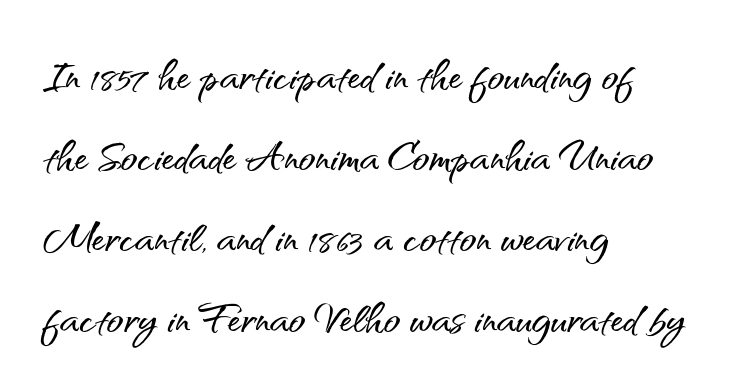
The rows are spaced the way most documents space them. Is the letter spacing exaggerated? No — it looks like the ordinary default. Alignment: flush left. The text was rendered using a sans face with plain stroke endings.
